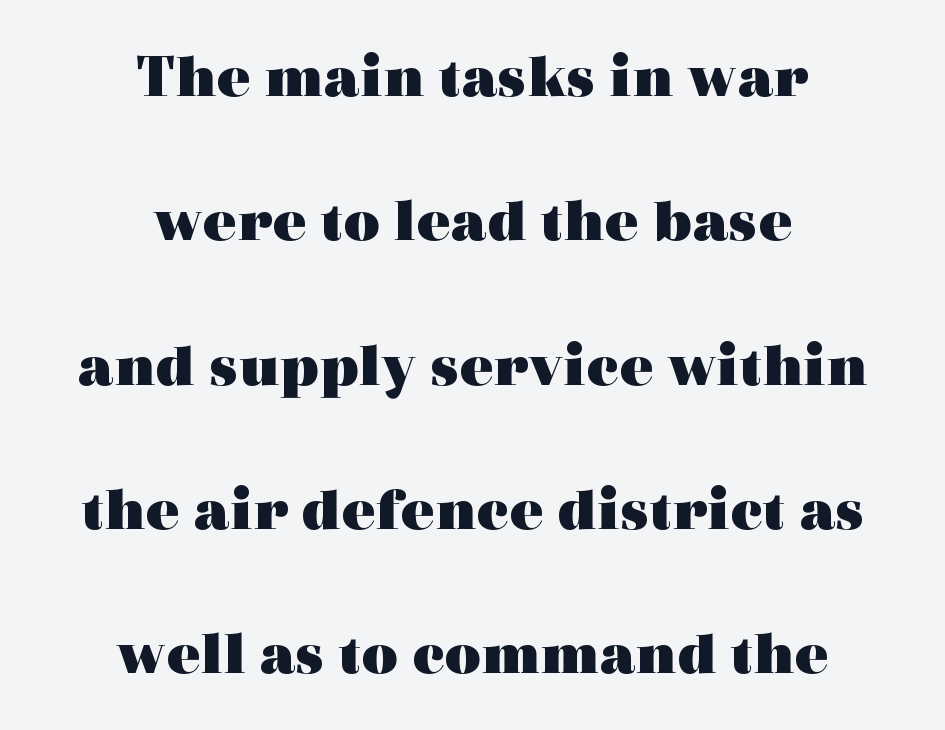
The image shows 63 px heavy, wide serif type, upright; set centered, loose line spacing (2.29x), normal letter spacing, not underlined; a medium x-height.
